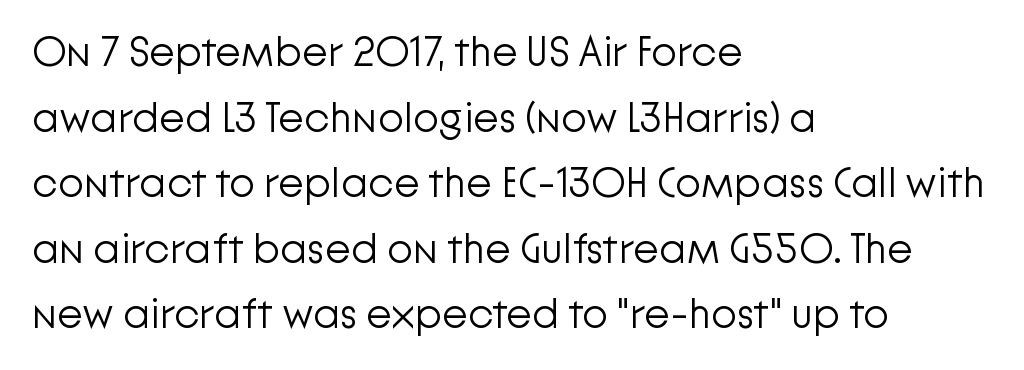
Short note: letters normally spaced. Is there any slant? The stems are plumb. Which margin do the lines hug? The left one — the right edge is uneven. The font is comparable to plain body text, perhaps lighter.
